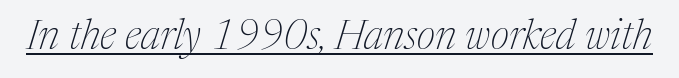
Typographically, this falls in the serif category. Weight: in the light-to-regular range. These lines keep a tight, regular rhythm from letter to letter. You can tell it's italic because the verticals aren't actually vertical. Proportional: the letters do not fall into vertical columns. Honestly, the underline is the first thing you notice here.
